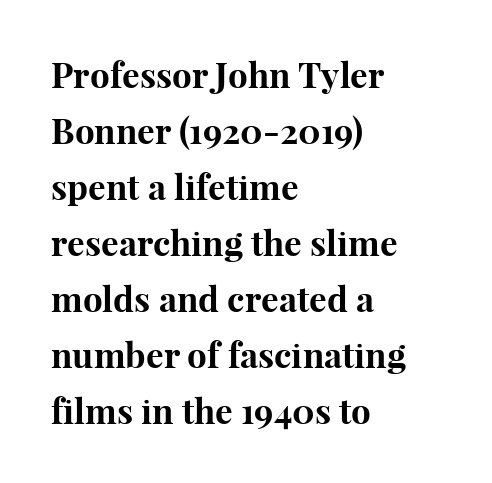
{"serif": "yes", "italic": "no", "bold": "yes", "weight": "bold", "width": "normal", "stroke_contrast": "high", "x_height": "medium", "monospaced": "no", "underline": "no", "align": "left", "line_spacing": "normal", "line_spacing_ratio": 1.6, "letter_spacing": "normal", "letter_spacing_em": 0.0, "glyph_px": 35}
